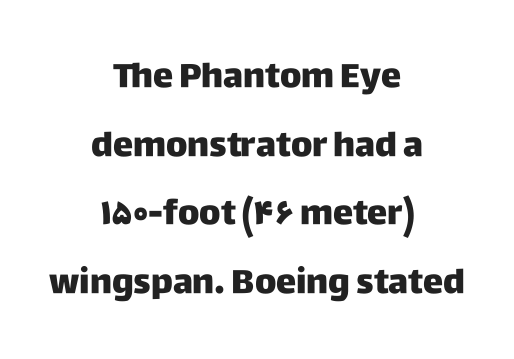
Think of a printed novel: that variable character pitch is what you see here. A roman cut, with each character standing at attention. Descender tails drop into unmarked territory. The vertical gap from one line to the next is large.
